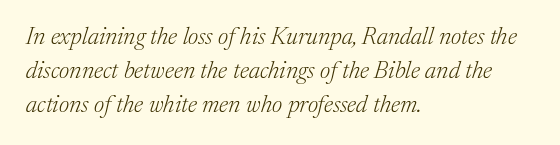
The image shows 24 px text type, italic (leaning right); set left-aligned, normal line spacing (1.41x), normal letter spacing, not underlined.
